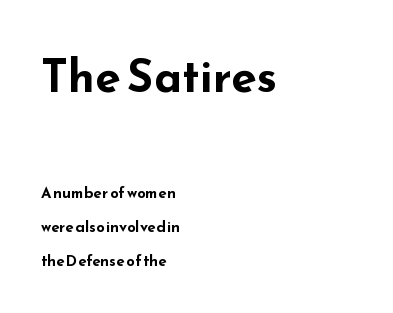
The image shows 46 px bold, wide sans-serif type, upright; set left-aligned, loose line spacing (2.25x), normal letter spacing, not underlined; the first (top) block is 3.07x larger; low stroke contrast and a small x-height.
